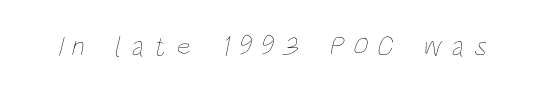
Q: Is the text bold? A: No.
Q: Is the text underlined? A: No.
Q: Is the spacing between letters normal or unusually wide? A: Unusually wide.
Q: Width (condensed, normal, or wide)? A: Condensed.
Q: Stroke contrast? A: Low.
Q: x-height? A: Large.
Q: Monospaced? A: No.
